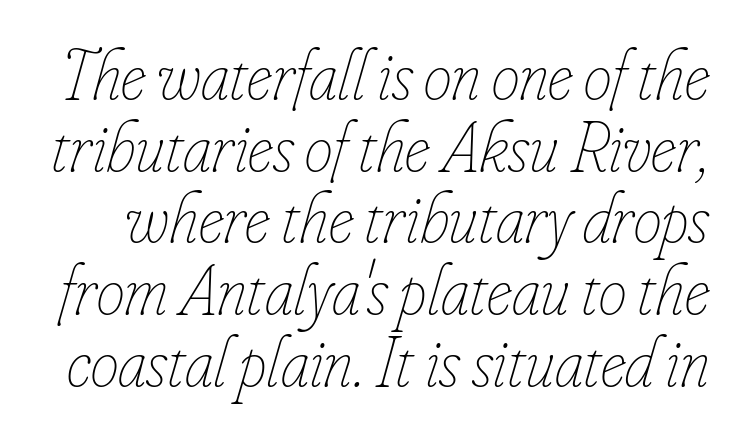
{"italic": "yes", "lean": "right", "slant_degrees": 16, "bold": "no", "weight": "thin", "width": "condensed", "stroke_contrast": "low", "x_height": "small", "monospaced": "no", "underline": "no", "line_spacing": "tight", "line_spacing_ratio": 1.01, "letter_spacing": "normal", "letter_spacing_em": 0.0, "glyph_px": 71}
